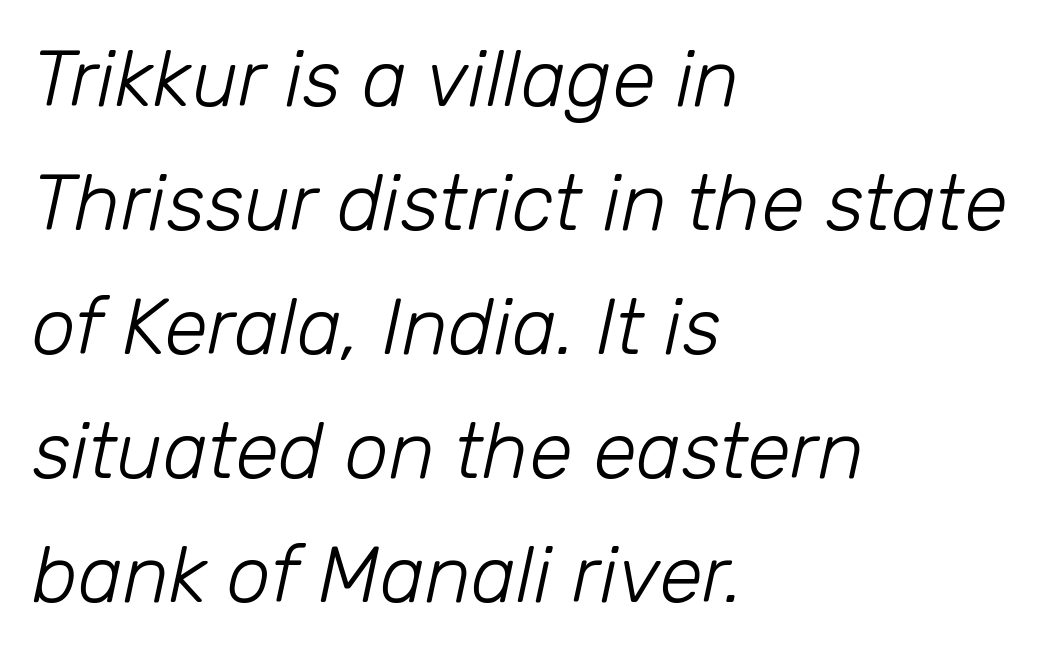
Q: Is the text bold? A: No.
Q: Is the text italic (slanted)? A: Yes, it leans right by about 12 degrees.
Q: Is the text underlined? A: No.
Q: How is the paragraph aligned? A: Left-aligned.
Q: Is the spacing between letters normal or unusually wide? A: Normal.
Q: Is the spacing between lines tight, normal or loose? A: Normal.
Q: Width (condensed, normal, or wide)? A: Normal.
Q: Stroke contrast? A: Low.
Q: x-height? A: Medium.
Q: Monospaced? A: No.
